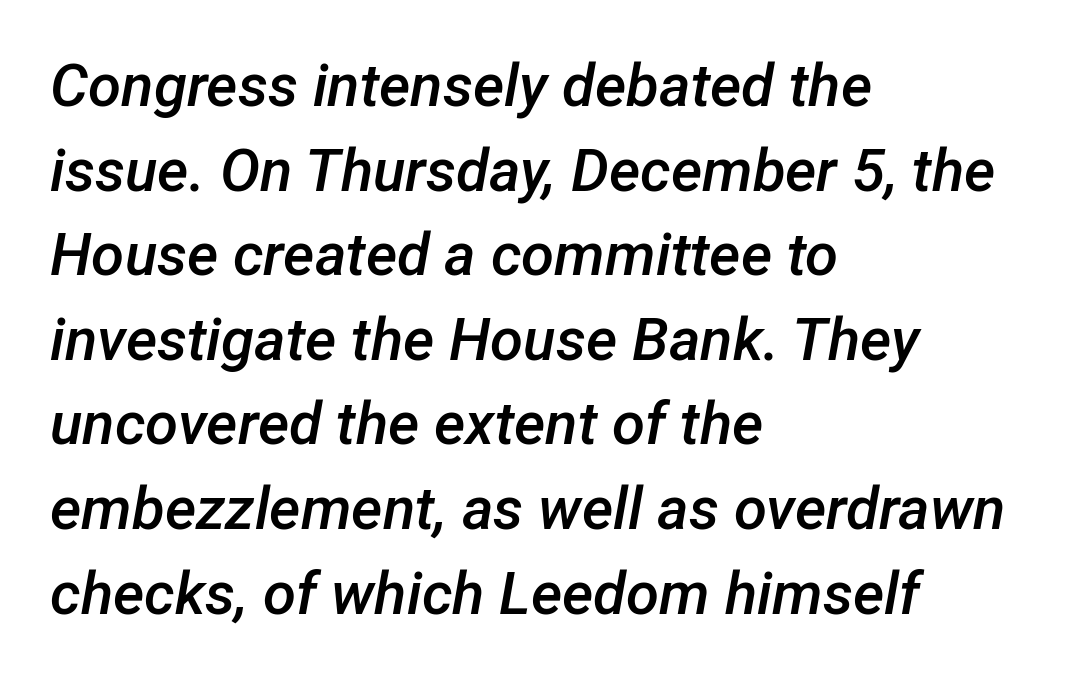
The image shows 60 px semibold type, italic (leaning right); set left-aligned, normal line spacing (1.41x), normal letter spacing, not underlined; low stroke contrast and a medium x-height.
